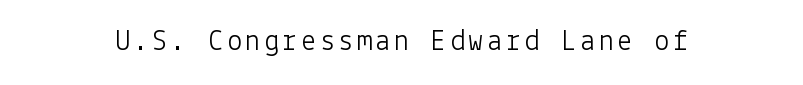
{"serif": "no", "italic": "no", "bold": "no", "weight": "light", "width": "normal", "stroke_contrast": "low", "x_height": "medium", "underline": "no", "glyph_px": 30}
